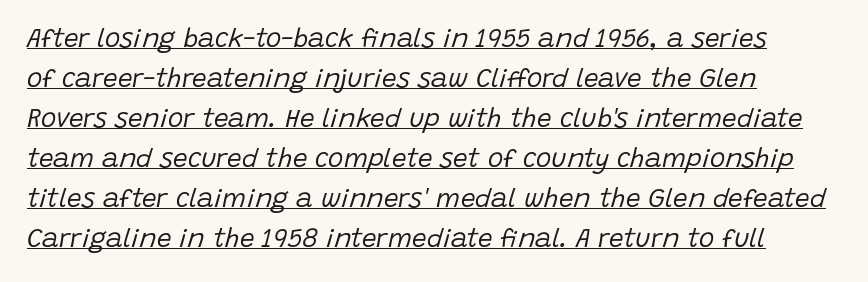
{"italic": "yes", "lean": "right", "slant_degrees": 15, "bold": "no", "underline": "yes", "align": "left", "line_spacing": "normal", "line_spacing_ratio": 1.54, "letter_spacing": "normal", "letter_spacing_em": 0.0, "glyph_px": 26}
